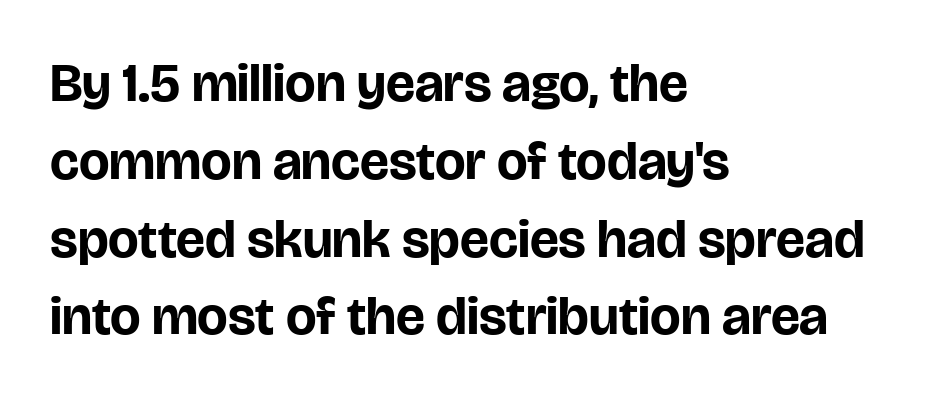
{"serif": "no", "italic": "no", "bold": "yes", "weight": "bold", "width": "normal", "stroke_contrast": "low", "x_height": "large", "monospaced": "no", "underline": "no", "align": "left", "line_spacing": "normal", "line_spacing_ratio": 1.44, "letter_spacing": "normal", "letter_spacing_em": 0.0, "glyph_px": 54}
